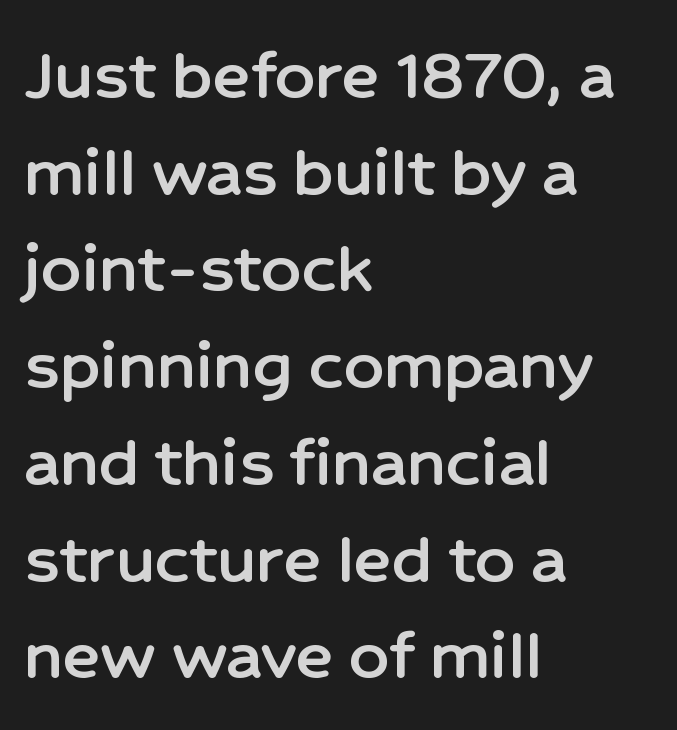
Each letter keeps its own natural width here, so spacing adapts to shape. The face used here is rendered with its standard letterfit. Horizontal alignment here is leftward, the default for most running prose. The passage shown is not underscored anywhere.
